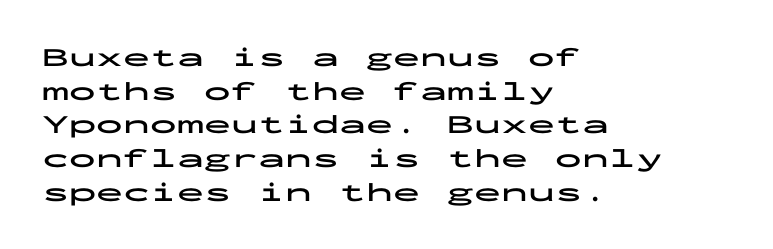
The image shows 27 px bold type, upright; set left-aligned, normal line spacing (1.25x), normal letter spacing, not underlined.
